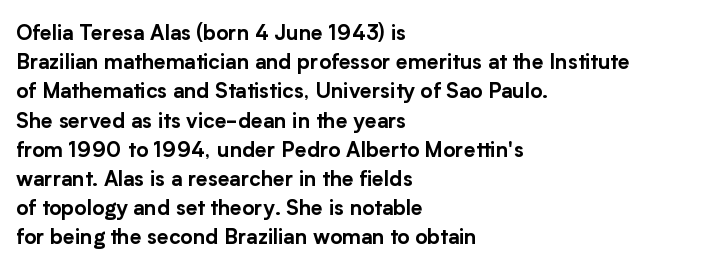
Q: Is the text italic (slanted)? A: No, it is upright.
Q: Is the text underlined? A: No.
Q: How is the paragraph aligned? A: Left-aligned.
Q: Is the spacing between letters normal or unusually wide? A: Normal.
Q: Is the spacing between lines tight, normal or loose? A: Normal.
